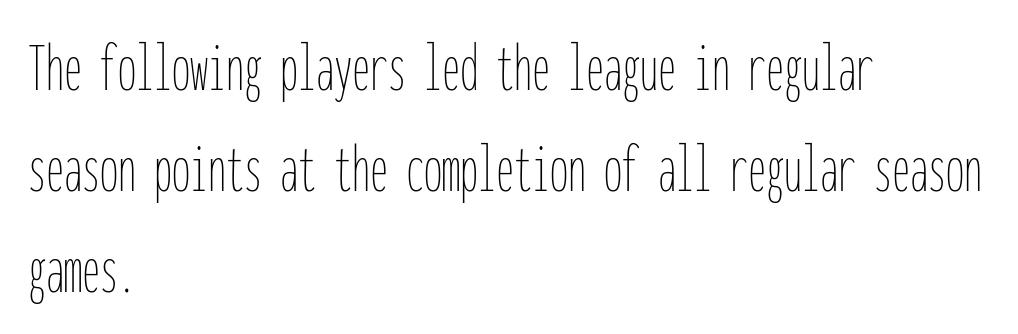
{"italic": "no", "bold": "no", "weight": "thin", "width": "condensed", "stroke_contrast": "low", "x_height": "medium", "monospaced": "yes", "underline": "no", "align": "left", "line_spacing": "normal", "line_spacing_ratio": 1.4, "letter_spacing": "normal", "letter_spacing_em": 0.0, "glyph_px": 72}
